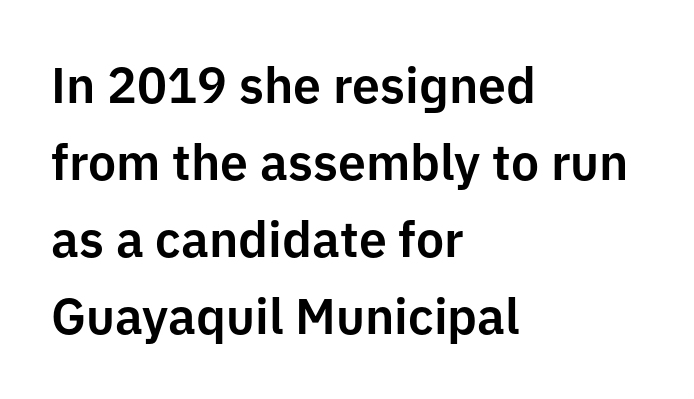
The image shows 50 px sans-serif type, upright; set left-aligned, normal line spacing (1.54x), normal letter spacing, not underlined; low stroke contrast and a medium x-height.
